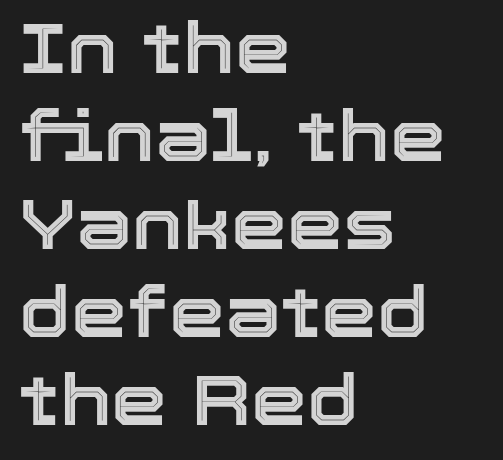
Q: Is the text italic (slanted)? A: No, it is upright.
Q: Is the text underlined? A: No.
Q: How is the paragraph aligned? A: Left-aligned.
Q: Is the spacing between letters normal or unusually wide? A: Normal.
Q: Width (condensed, normal, or wide)? A: Normal.
Q: x-height? A: Medium.
Q: Monospaced? A: No.
